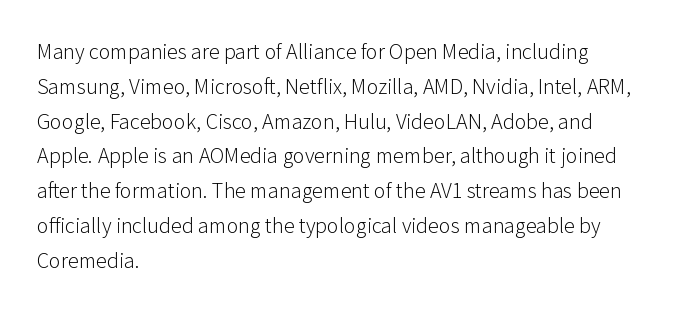
{"italic": "no", "bold": "no", "underline": "no", "align": "left", "line_spacing": "normal", "line_spacing_ratio": 1.58, "letter_spacing": "normal", "letter_spacing_em": 0.0, "glyph_px": 22}
